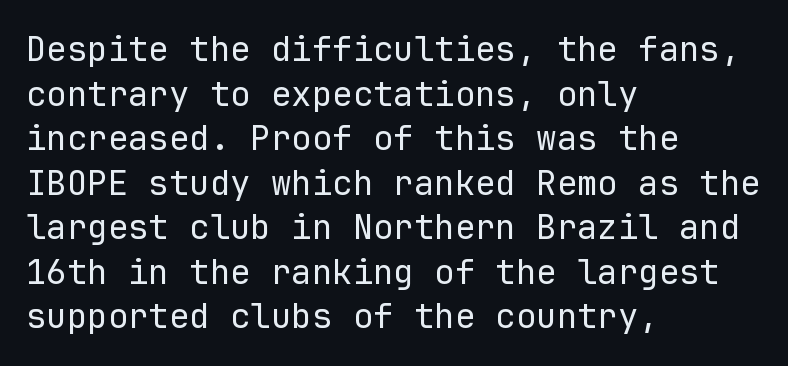
{"serif": "no", "italic": "no", "bold": "no", "weight": "regular", "width": "normal", "stroke_contrast": "low", "x_height": "medium", "monospaced": "yes", "underline": "no", "align": "left", "line_spacing": "normal", "line_spacing_ratio": 1.31, "letter_spacing": "normal", "letter_spacing_em": 0.0, "glyph_px": 34}
